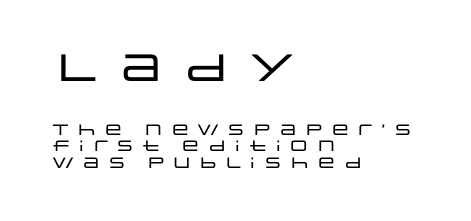
Q: Is the text italic (slanted)? A: No, it is upright.
Q: Is the typeface a serif or a sans-serif typeface? A: Sans-serif.
Q: Is the text underlined? A: No.
Q: How is the paragraph aligned? A: Left-aligned.
Q: Is the spacing between letters normal or unusually wide? A: Unusually wide.
Q: Is the spacing between lines tight, normal or loose? A: Tight.
Q: Which block of text is set in a larger size, the first (top) or the second (bottom)? A: The first (top) one.
Q: Width (condensed, normal, or wide)? A: Wide.
Q: Stroke contrast? A: Low.
Q: x-height? A: Large.
Q: Monospaced? A: No.
